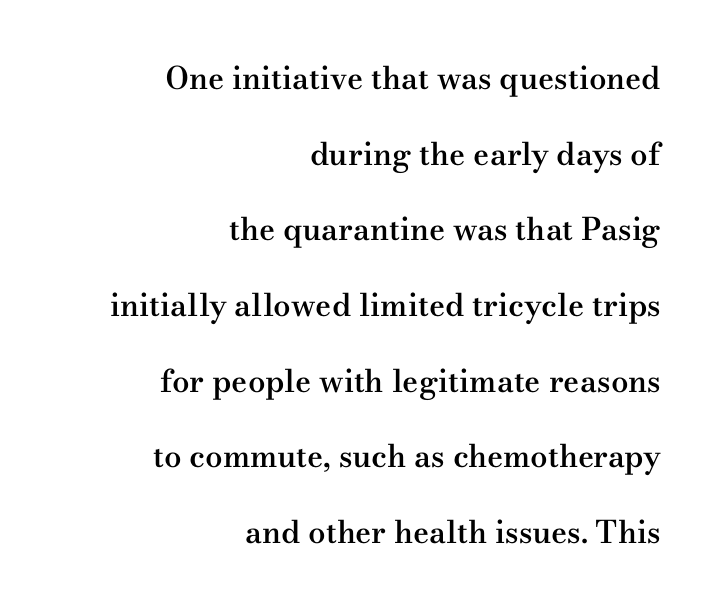
Horizontal bands of white between lines are thick stripes. Check under the words: just untouched page. Is the type bold? Partly — it's a semibold, heavier than regular but not fully bold. These lines are set flush right with a ragged left edge. The characters display serif detailing at their extremities.
